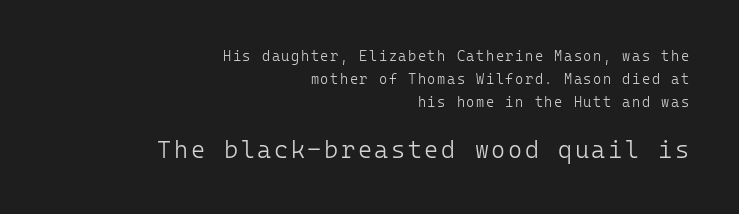
The image shows 24 px text type, upright; set right-aligned, normal line spacing (1.66x), not underlined; the second (bottom) block is 1.71x larger.
